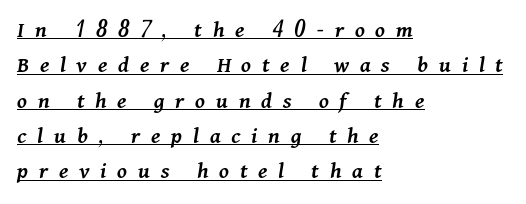
Q: Is the text bold? A: Semi-bold.
Q: Is the text italic (slanted)? A: Yes, it leans right by about 11 degrees.
Q: Is the text underlined? A: Yes.
Q: How is the paragraph aligned? A: Left-aligned.
Q: Is the spacing between letters normal or unusually wide? A: Unusually wide.
Q: Is the spacing between lines tight, normal or loose? A: Normal.
